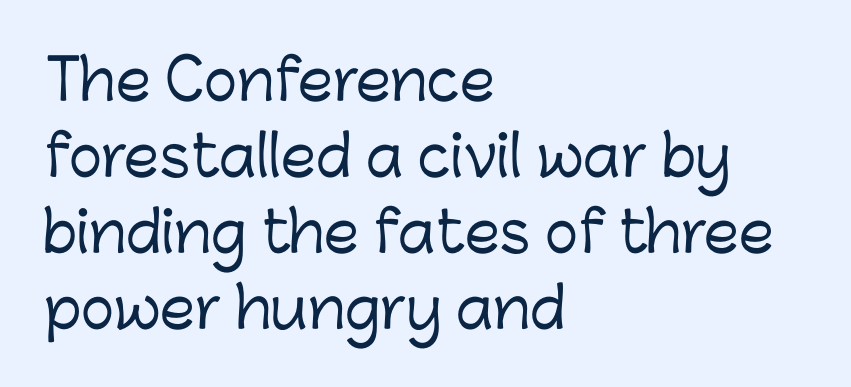
Is there much room between lines? A standard amount, neither cramped nor airy. All the whitespace from short lines collects on the right. To sum up the face: it is a sans, with no serifs. Does the lettering tilt? It doesn't — this is upright. Here the glyphs are tracked normally, forming tight word shapes.
